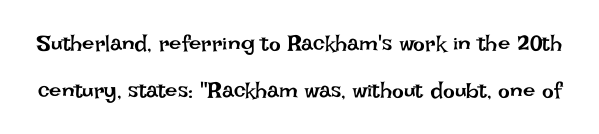
Q: Is the text bold? A: No.
Q: Is the text italic (slanted)? A: No, it is upright.
Q: Is the text underlined? A: No.
Q: Is the spacing between letters normal or unusually wide? A: Normal.
Q: Is the spacing between lines tight, normal or loose? A: Loose.
